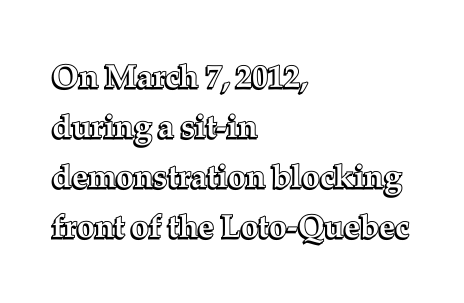
Evenly set lines give the paragraph a standard silhouette. The strip under each line holds only bare page. Every stem runs plumb, perpendicular to the baseline. Note the varied advance widths — an 'i' is clearly narrower than an 'm'. Spacing between characters is what you'd get straight out of the box. The typesetter chose a ragged-right arrangement here.
